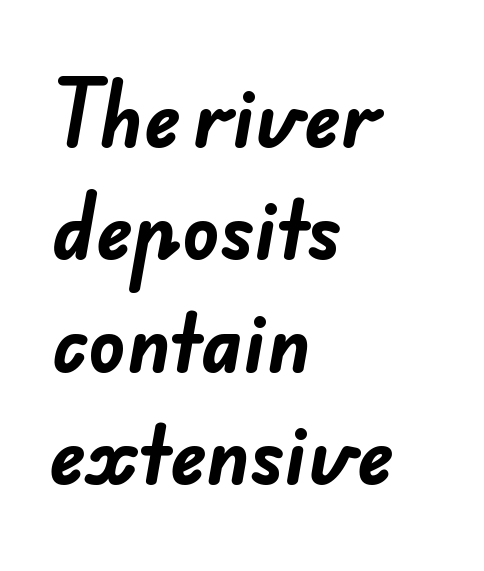
The image shows 76 px bold sans-serif type; set left-aligned, normal line spacing (1.48x), normal letter spacing, not underlined; low stroke contrast and a small x-height.
